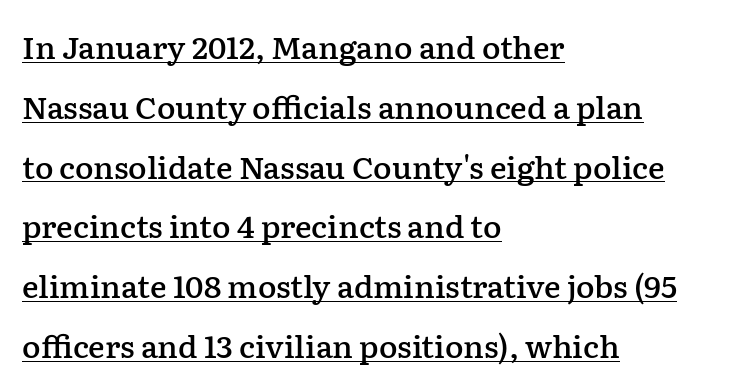
Old-style or modern, the face here clearly has serifs. The vertical gap from one line to the next is large. Typesetter's note: demi weight, one step under bold. Teacher's note: observe the even left margin — that is flush-left alignment.
